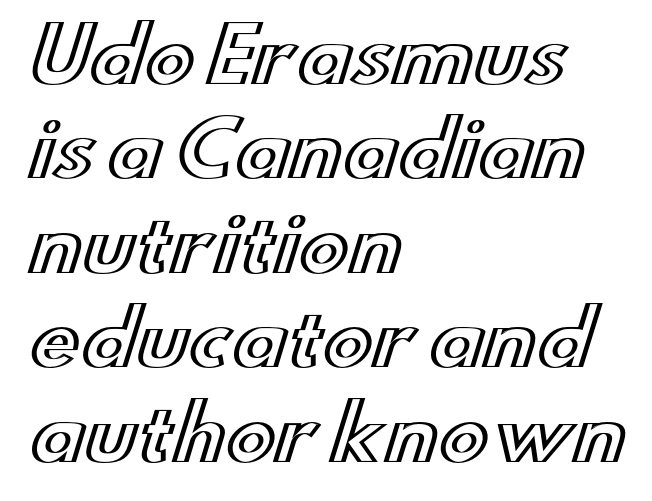
The image shows 75 px wide type; set left-aligned, normal line spacing (1.26x), normal letter spacing, not underlined; a small x-height.
